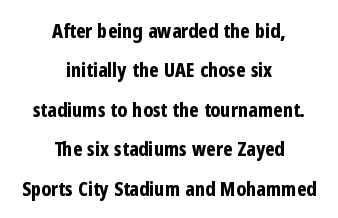
Q: Is the text bold? A: Yes.
Q: Is the text italic (slanted)? A: No, it is upright.
Q: Is the text underlined? A: No.
Q: How is the paragraph aligned? A: Centered.
Q: Is the spacing between letters normal or unusually wide? A: Normal.
Q: Is the spacing between lines tight, normal or loose? A: Loose.
